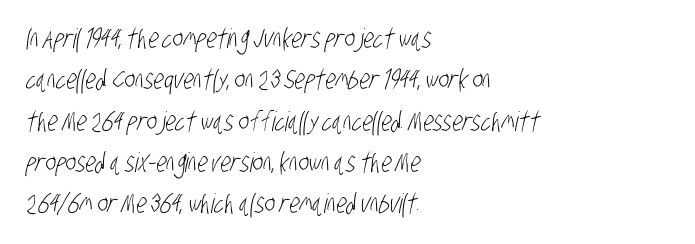
{"bold": "no", "underline": "no", "align": "left", "line_spacing": "normal", "line_spacing_ratio": 1.53, "letter_spacing": "normal", "letter_spacing_em": 0.0, "glyph_px": 27}
